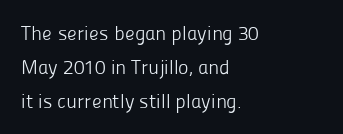
Q: Is the text bold? A: No.
Q: Is the text italic (slanted)? A: No, it is upright.
Q: Is the text underlined? A: No.
Q: How is the paragraph aligned? A: Left-aligned.
Q: Is the spacing between letters normal or unusually wide? A: Normal.
Q: Is the spacing between lines tight, normal or loose? A: Normal.
